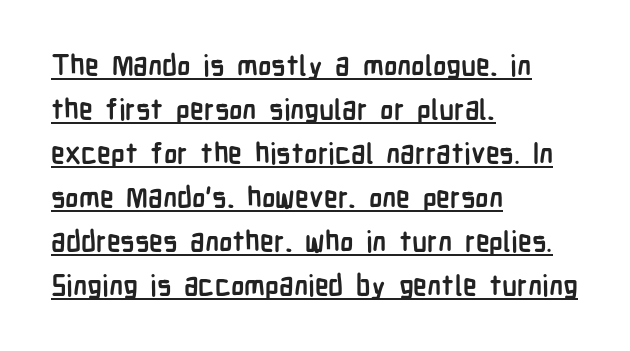
Q: Is the text bold? A: Yes.
Q: Is the text italic (slanted)? A: No, it is upright.
Q: Is the typeface a serif or a sans-serif typeface? A: Sans-serif.
Q: Is the text underlined? A: Yes.
Q: How is the paragraph aligned? A: Left-aligned.
Q: Is the spacing between letters normal or unusually wide? A: Normal.
Q: Is the spacing between lines tight, normal or loose? A: Normal.
Q: Width (condensed, normal, or wide)? A: Condensed.
Q: Stroke contrast? A: Low.
Q: x-height? A: Medium.
Q: Monospaced? A: No.
